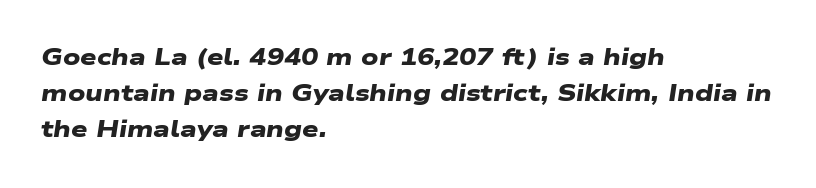
The setting favours the left margin, as ordinary paragraphs usually do. The rows are spaced the way most documents space them. The zone under the glyphs is completely vacant. Does extra space separate the letters? No, they use regular spacing.
